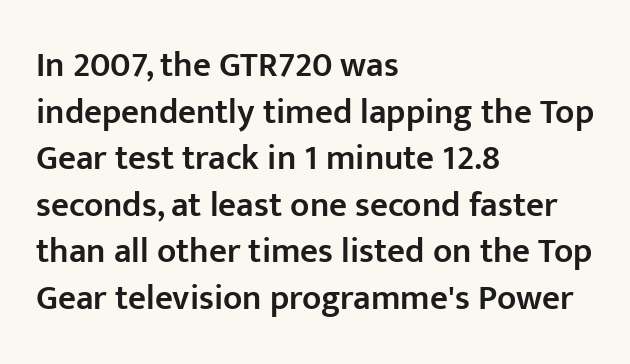
{"serif": "no", "italic": "no", "bold": "semi", "weight": "semibold", "width": "normal", "stroke_contrast": "low", "x_height": "medium", "monospaced": "no", "underline": "no", "align": "left", "line_spacing": "normal", "line_spacing_ratio": 1.33, "letter_spacing": "normal", "letter_spacing_em": 0.0, "glyph_px": 35}
